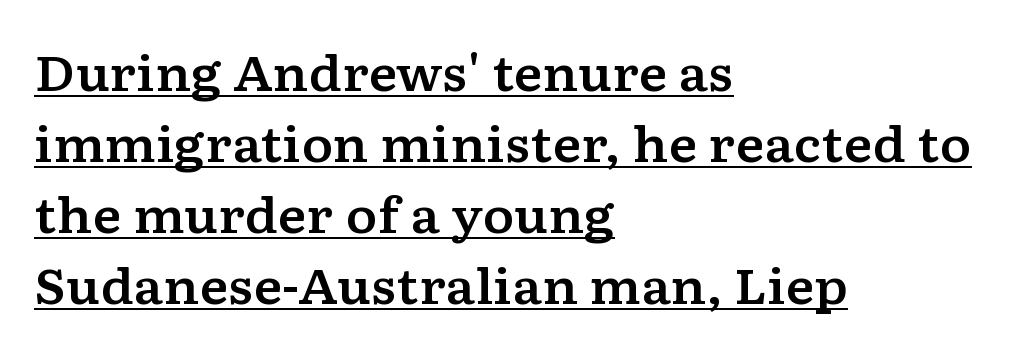
Q: Is the text italic (slanted)? A: No, it is upright.
Q: Is the typeface a serif or a sans-serif typeface? A: Serif.
Q: Is the text underlined? A: Yes.
Q: How is the paragraph aligned? A: Left-aligned.
Q: Is the spacing between letters normal or unusually wide? A: Normal.
Q: Is the spacing between lines tight, normal or loose? A: Normal.
Q: Width (condensed, normal, or wide)? A: Wide.
Q: Stroke contrast? A: Low.
Q: x-height? A: Medium.
Q: Monospaced? A: No.
